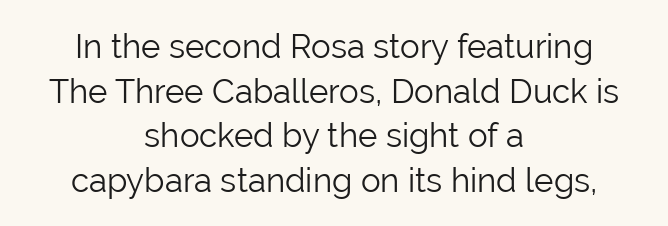
Q: Is the text bold? A: No.
Q: Is the text italic (slanted)? A: No, it is upright.
Q: Is the typeface a serif or a sans-serif typeface? A: Sans-serif.
Q: Is the text underlined? A: No.
Q: How is the paragraph aligned? A: Centered.
Q: Is the spacing between letters normal or unusually wide? A: Normal.
Q: Is the spacing between lines tight, normal or loose? A: Normal.
Q: Width (condensed, normal, or wide)? A: Normal.
Q: Stroke contrast? A: Low.
Q: x-height? A: Medium.
Q: Monospaced? A: No.
